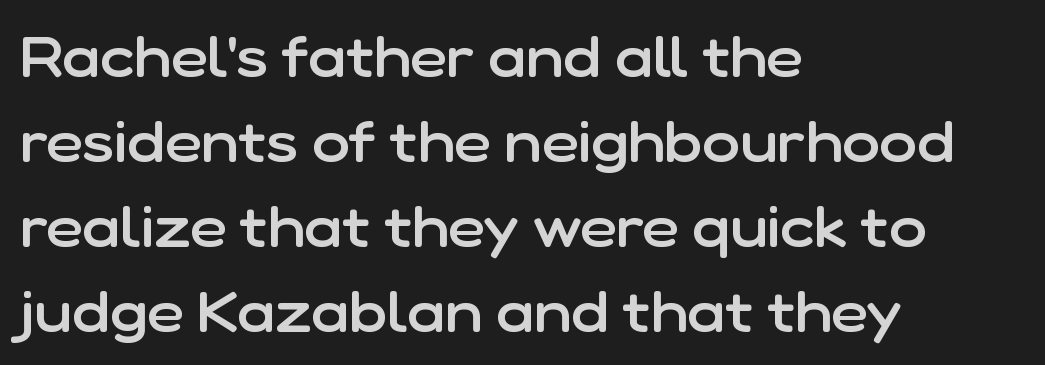
Q: Is the text bold? A: Semi-bold.
Q: Is the text italic (slanted)? A: No, it is upright.
Q: Is the typeface a serif or a sans-serif typeface? A: Sans-serif.
Q: Is the text underlined? A: No.
Q: How is the paragraph aligned? A: Left-aligned.
Q: Is the spacing between letters normal or unusually wide? A: Normal.
Q: Is the spacing between lines tight, normal or loose? A: Normal.
Q: Width (condensed, normal, or wide)? A: Normal.
Q: Stroke contrast? A: Low.
Q: x-height? A: Medium.
Q: Monospaced? A: No.
